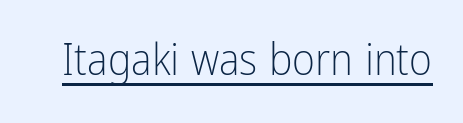
The image shows 44 px light, condensed sans-serif type, upright; set normal letter spacing, underlined; low stroke contrast and a medium x-height.
